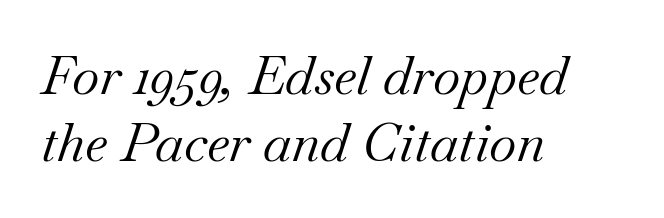
Small tapered or slab feet sit at the stroke ends, so this counts as serif. Quick note: underline off. Caption: face not bold, strokes unweighted. Yep, that's italic — everything's leaning.
